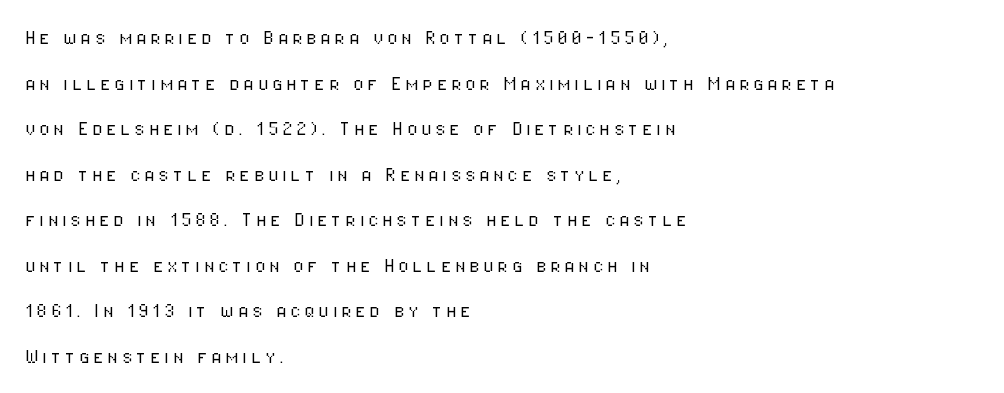
{"italic": "no", "bold": "no", "underline": "no", "align": "left", "line_spacing": "loose", "line_spacing_ratio": 1.98, "glyph_px": 23}
